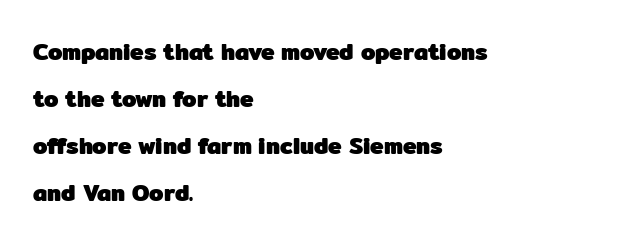
{"italic": "no", "bold": "yes", "underline": "no", "align": "left", "line_spacing": "loose", "line_spacing_ratio": 2.05, "letter_spacing": "normal", "letter_spacing_em": 0.0, "glyph_px": 23}
